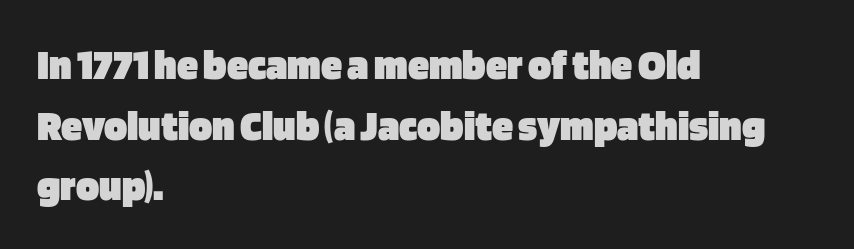
Q: Is the text bold? A: Yes.
Q: Is the text italic (slanted)? A: No, it is upright.
Q: Is the typeface a serif or a sans-serif typeface? A: Sans-serif.
Q: Is the text underlined? A: No.
Q: How is the paragraph aligned? A: Left-aligned.
Q: Is the spacing between letters normal or unusually wide? A: Normal.
Q: Is the spacing between lines tight, normal or loose? A: Normal.
Q: Width (condensed, normal, or wide)? A: Normal.
Q: Stroke contrast? A: Low.
Q: x-height? A: Large.
Q: Monospaced? A: No.
